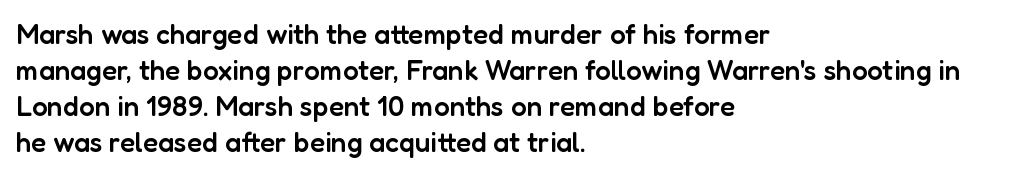
The image shows 28 px semibold sans-serif type, upright; set left-aligned, normal line spacing (1.28x), normal letter spacing, not underlined; low stroke contrast and a medium x-height.
